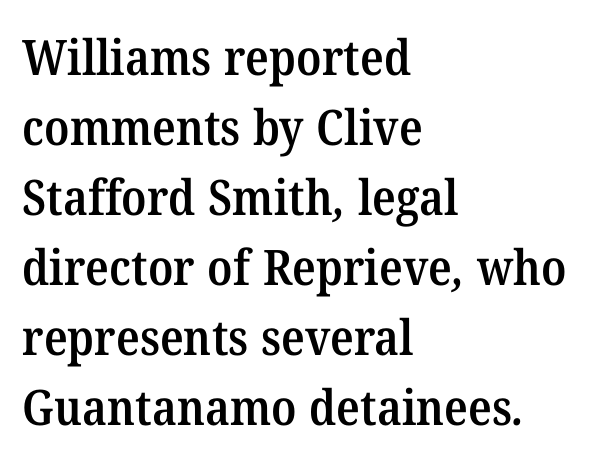
These lines are rendered in a variable-pitch font. Has an underline been added? It has not. The characters display serif detailing at their extremities. Students, note that the glyphs here touch the page at normal intervals.
